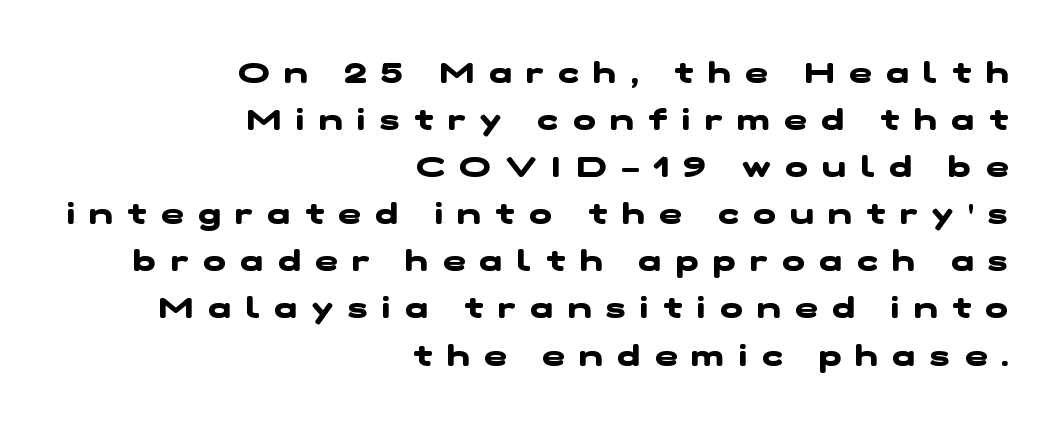
{"serif": "no", "bold": "yes", "weight": "heavy", "width": "wide", "stroke_contrast": "low", "x_height": "medium", "monospaced": "no", "underline": "no", "align": "right", "line_spacing": "normal", "line_spacing_ratio": 1.57, "letter_spacing": "wide", "letter_spacing_em": 0.49, "glyph_px": 30}
